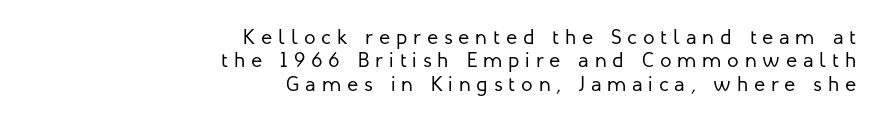
{"italic": "no", "bold": "no", "underline": "no", "align": "right", "line_spacing": "tight", "line_spacing_ratio": 1.11, "letter_spacing": "wide", "letter_spacing_em": 0.28, "glyph_px": 21}
